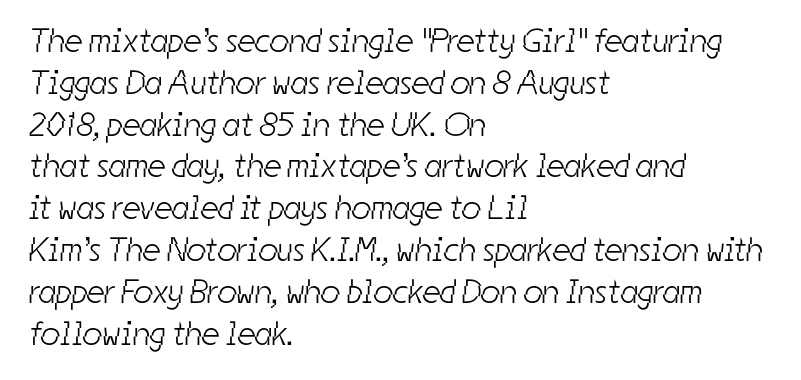
Type style note: lacks serifs. The rag falls on the right side of this text block. Spacing verdict: proportional, widths tailored to each character. Between one letter and the next there's only the usual sliver of space. The space beneath each line is pristine and unruled.
